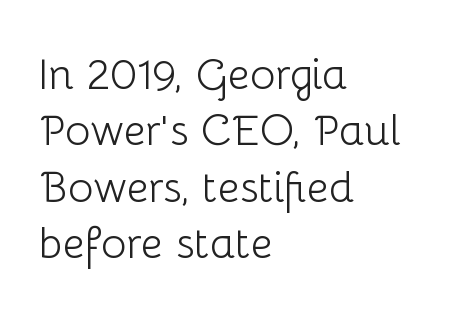
The image shows 43 px light sans-serif type, upright; set left-aligned, normal line spacing (1.31x), normal letter spacing, not underlined; low stroke contrast and a medium x-height.
